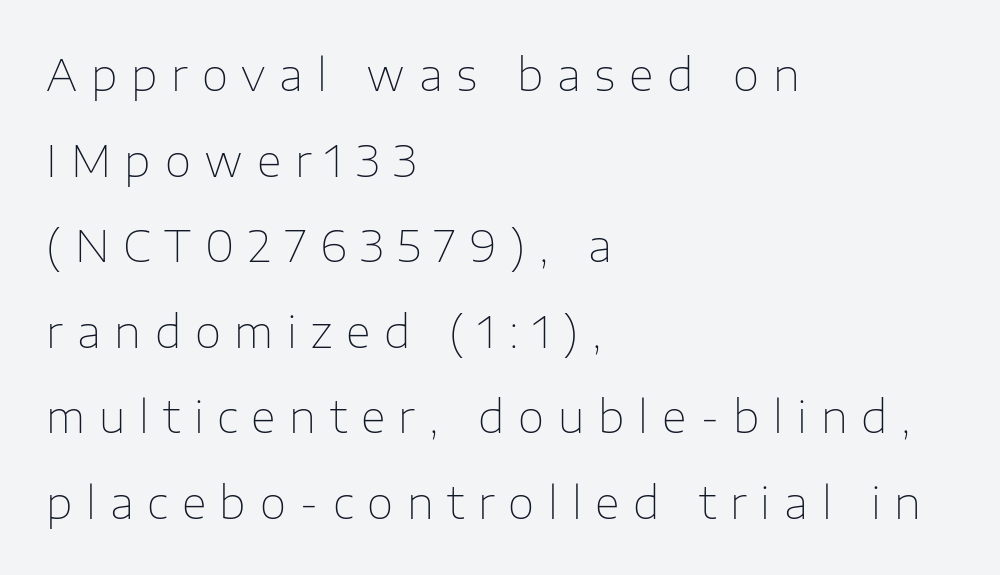
The image shows 43 px thin sans-serif type, upright; set left-aligned, loose line spacing (1.99x), unusually wide letter spacing (+0.32 em), not underlined; low stroke contrast and a medium x-height.
